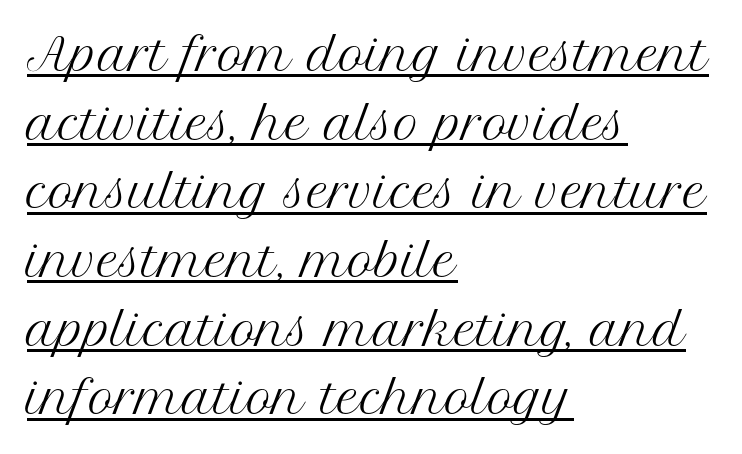
{"serif": "yes", "bold": "no", "weight": "regular", "width": "normal", "stroke_contrast": "medium", "x_height": "medium", "monospaced": "no", "underline": "yes", "align": "left", "line_spacing": "normal", "line_spacing_ratio": 1.56, "letter_spacing": "normal", "letter_spacing_em": 0.0, "glyph_px": 44}
